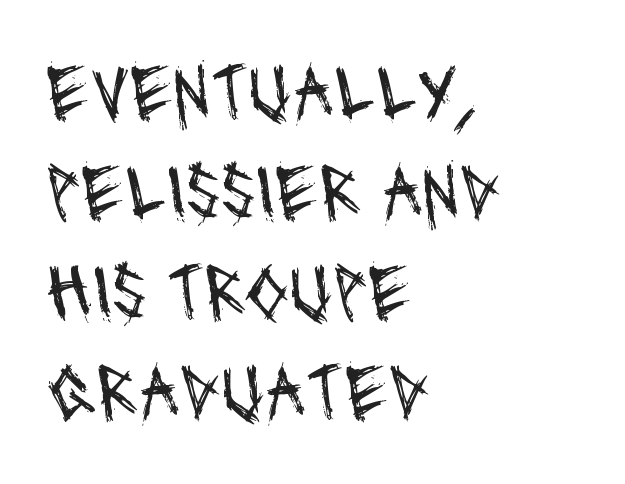
The letterforms sit at book weight or below. In terms of letterform style, serifs are entirely absent. The letters advance in unequal steps, a hallmark of proportional type. How would I describe the line gaps? Plain and ordinary. Horizontal alignment here is leftward, the default for most running prose.
